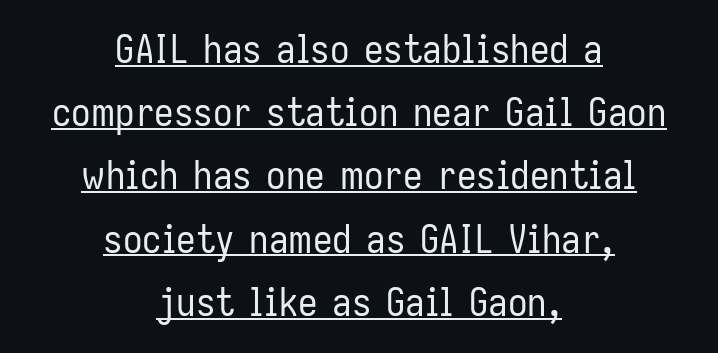
{"serif": "no", "italic": "no", "bold": "no", "weight": "regular", "width": "condensed", "stroke_contrast": "low", "x_height": "medium", "monospaced": "no", "underline": "yes", "align": "center", "line_spacing": "normal", "line_spacing_ratio": 1.62, "letter_spacing": "normal", "letter_spacing_em": 0.0, "glyph_px": 39}
